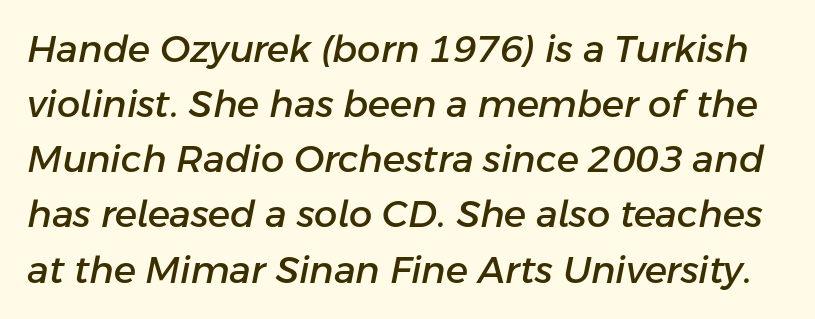
The image shows 37 px text type, italic (leaning right); set normal line spacing (1.49x), normal letter spacing, not underlined; low stroke contrast and a medium x-height.
